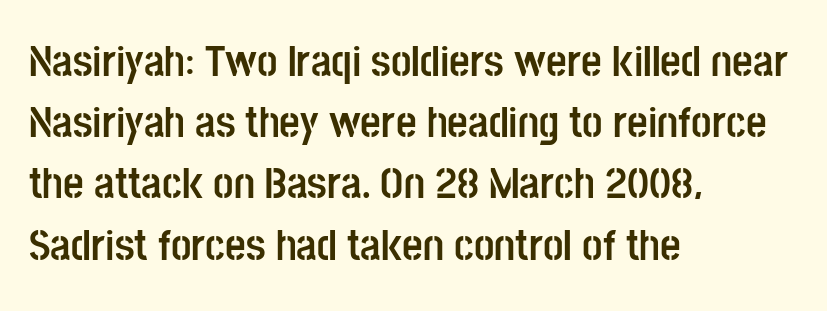
The text block is weighted toward the left margin, trailing off unevenly rightward. This is heavy type, rendered in bold. The space directly below the letters is spotless. Vertical strokes here are truly vertical. The lines sit at an ordinary, default distance from one another.
